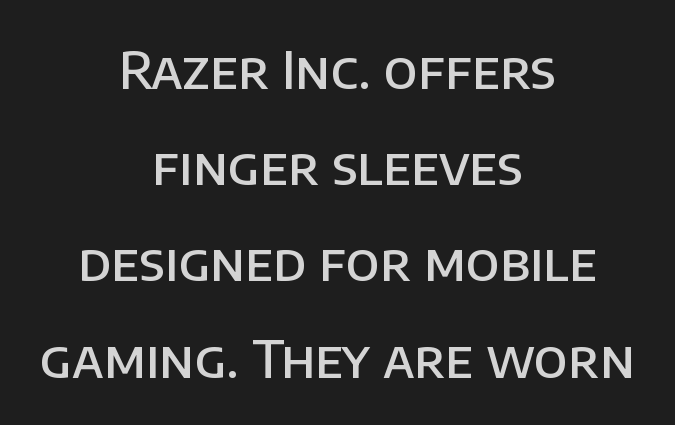
The image shows 52 px semibold sans-serif type, upright; set centered, line spacing 1.85x, normal letter spacing, not underlined; low stroke contrast and a large x-height.
